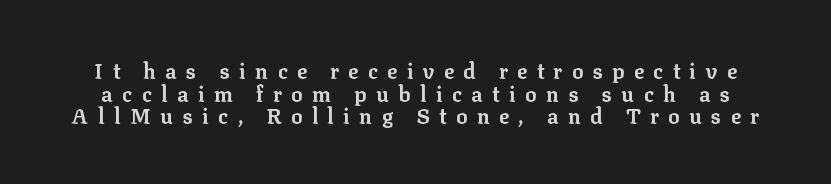
Q: Is the text bold? A: Yes.
Q: Is the text italic (slanted)? A: No, it is upright.
Q: Is the text underlined? A: No.
Q: Is the spacing between letters normal or unusually wide? A: Unusually wide.
Q: Is the spacing between lines tight, normal or loose? A: Tight.
